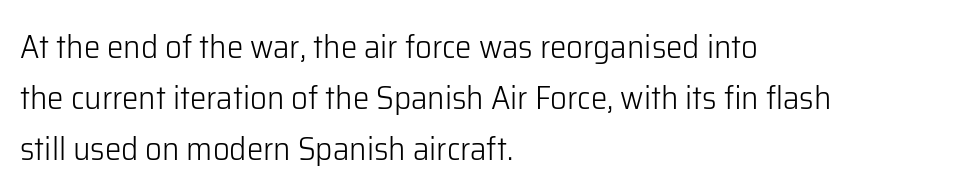
{"serif": "no", "italic": "no", "bold": "no", "weight": "light", "width": "normal", "stroke_contrast": "low", "x_height": "medium", "monospaced": "no", "underline": "no", "align": "left", "line_spacing": "normal", "line_spacing_ratio": 1.55, "letter_spacing": "normal", "letter_spacing_em": 0.0, "glyph_px": 33}
